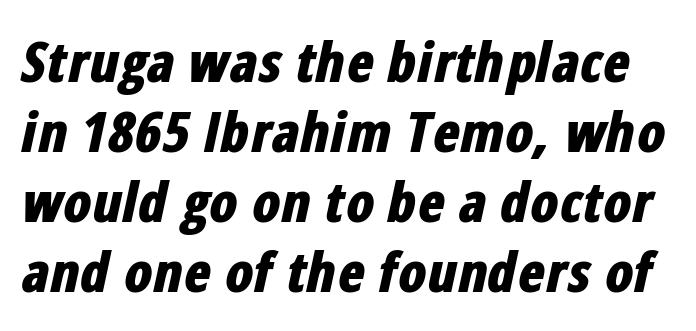
A typesetter would mark this as italic. Type without underlining. Caption: standard tracking, unaltered. The font is running at its bold setting. The letters advance in unequal steps, a hallmark of proportional type. The block of text has a typical density, with ordinary space between rows.
